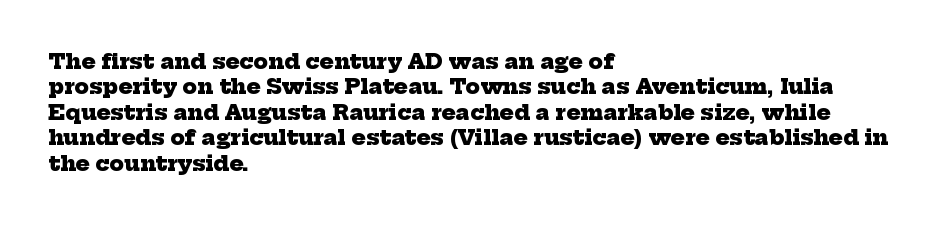
{"bold": "yes", "underline": "no", "align": "left", "line_spacing_ratio": 1.21, "letter_spacing": "normal", "letter_spacing_em": 0.0, "glyph_px": 21}
